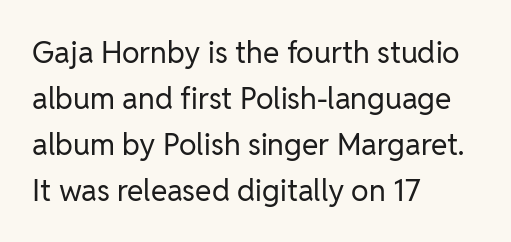
{"serif": "no", "italic": "no", "bold": "no", "weight": "regular", "width": "normal", "stroke_contrast": "low", "x_height": "medium", "monospaced": "no", "underline": "no", "align": "left", "line_spacing": "normal", "line_spacing_ratio": 1.53, "letter_spacing": "normal", "letter_spacing_em": 0.0, "glyph_px": 30}
